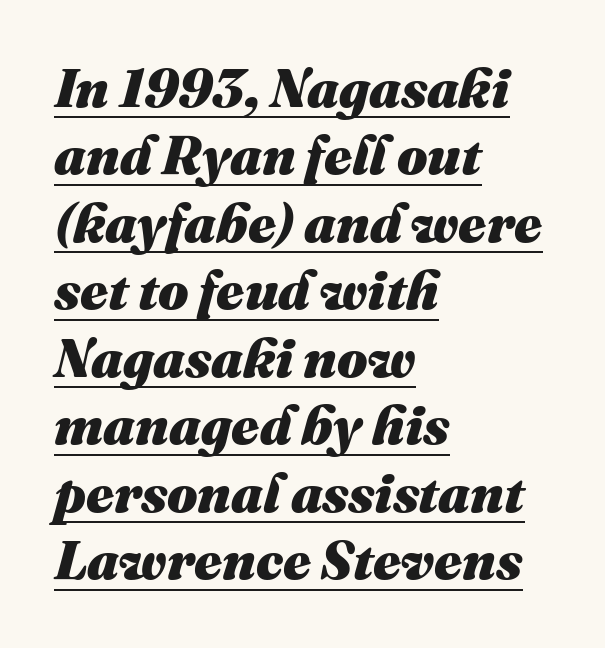
{"italic": "yes", "lean": "right", "slant_degrees": 16, "bold": "yes", "weight": "heavy", "width": "normal", "stroke_contrast": "medium", "x_height": "medium", "monospaced": "no", "underline": "yes", "align": "left", "line_spacing": "normal", "line_spacing_ratio": 1.25, "letter_spacing": "normal", "letter_spacing_em": 0.0, "glyph_px": 54}
